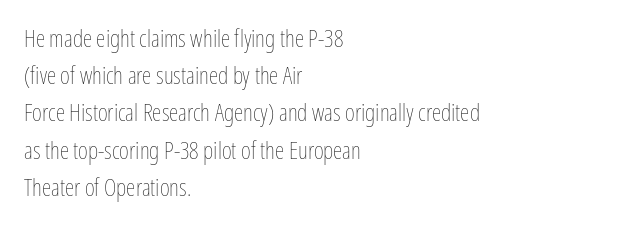
The image shows 24 px text type, upright; set left-aligned, normal line spacing (1.55x), normal letter spacing, not underlined.
